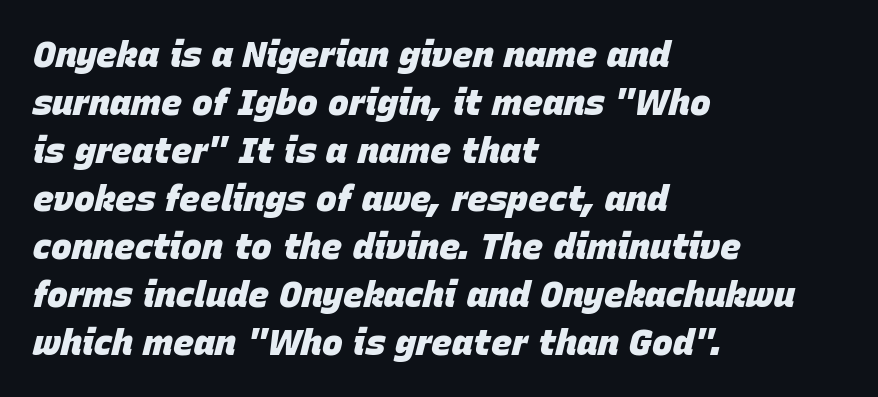
Q: Is the text bold? A: Yes.
Q: Is the text italic (slanted)? A: Yes, it leans right by about 15 degrees.
Q: Is the text underlined? A: No.
Q: How is the paragraph aligned? A: Left-aligned.
Q: Is the spacing between letters normal or unusually wide? A: Normal.
Q: Is the spacing between lines tight, normal or loose? A: Normal.
Q: Width (condensed, normal, or wide)? A: Normal.
Q: Stroke contrast? A: Low.
Q: x-height? A: Large.
Q: Monospaced? A: No.
